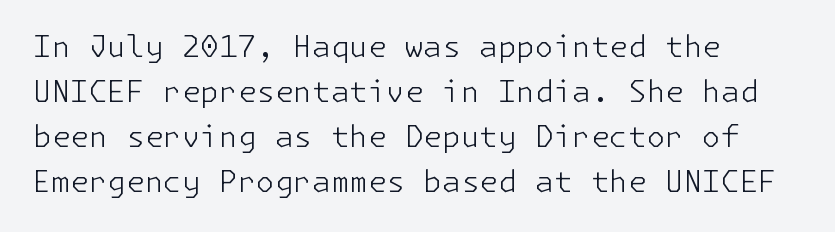
Q: Is the text bold? A: No.
Q: Is the text italic (slanted)? A: No, it is upright.
Q: Is the typeface a serif or a sans-serif typeface? A: Sans-serif.
Q: Is the text underlined? A: No.
Q: How is the paragraph aligned? A: Left-aligned.
Q: Is the spacing between letters normal or unusually wide? A: Normal.
Q: Is the spacing between lines tight, normal or loose? A: Normal.
Q: Width (condensed, normal, or wide)? A: Normal.
Q: Stroke contrast? A: Low.
Q: x-height? A: Medium.
